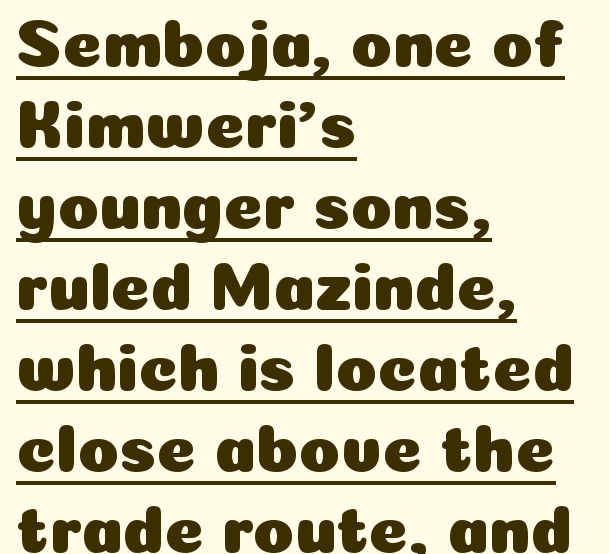
{"serif": "no", "italic": "no", "width": "normal", "stroke_contrast": "low", "x_height": "medium", "monospaced": "no", "underline": "yes", "align": "left", "line_spacing_ratio": 1.21, "letter_spacing": "normal", "letter_spacing_em": 0.0, "glyph_px": 67}
